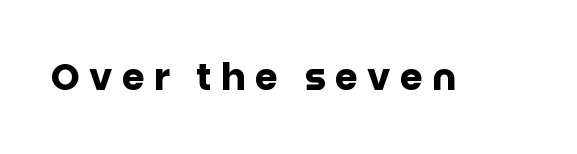
The image shows 37 px heavy sans-serif type, upright; set unusually wide letter spacing (+0.25 em), not underlined; low stroke contrast and a large x-height.
